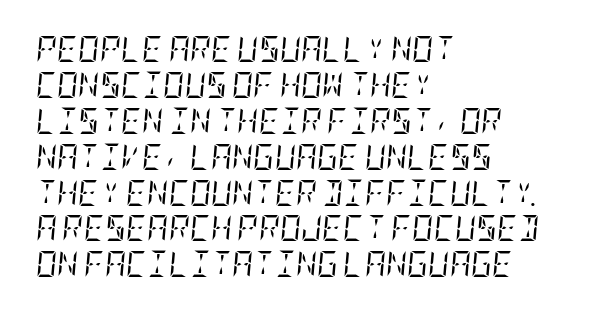
{"italic": "yes", "lean": "right", "slant_degrees": 5, "bold": "no", "underline": "no", "align": "left", "line_spacing": "normal", "line_spacing_ratio": 1.38, "letter_spacing": "normal", "letter_spacing_em": 0.0, "glyph_px": 26}
